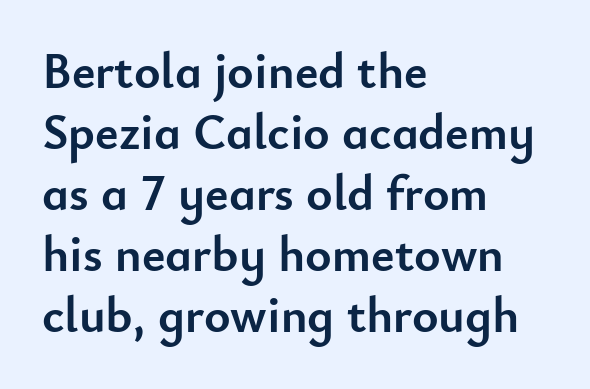
Anything drawn beneath the words? Only blank space. The characters look thick and weighty, a clear bold. These lines are composed in type without serifs. Which margin do the lines hug? The left one — the right edge is uneven. This sample has the flowing, uneven cadence of proportional lettering. Posture: straight, roman, zero tilt.
